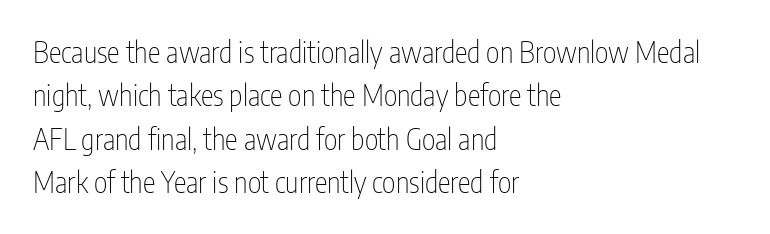
{"serif": "no", "italic": "no", "bold": "no", "weight": "thin", "width": "condensed", "stroke_contrast": "low", "x_height": "medium", "monospaced": "no", "underline": "no", "align": "left", "line_spacing": "normal", "line_spacing_ratio": 1.5, "letter_spacing": "normal", "letter_spacing_em": 0.0, "glyph_px": 29}
